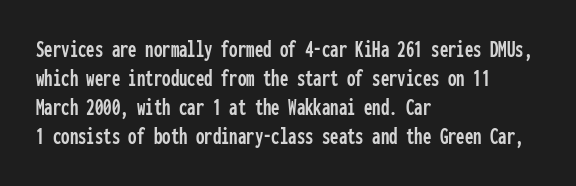
The area under the type is left untouched. Is the block centered? No — it sits flush against the left margin. Default kerning and tracking; the words read as compact shapes. Is there any slant? The stems are plumb.
